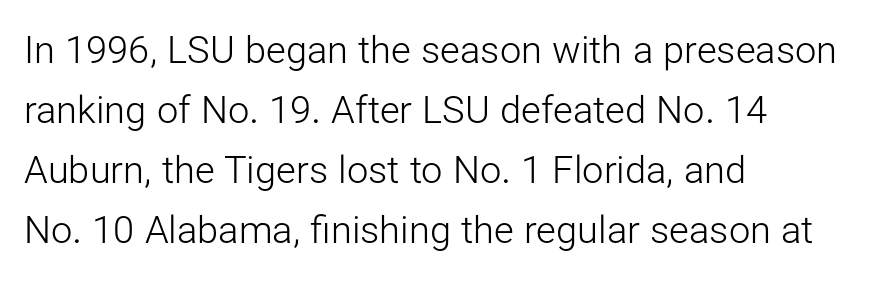
Plain, unruled lines of type. Serif or sans? Sans — the stroke terminals are bare. You could not count columns in this text — the font is proportionally spaced. The line-height multiplier appears to be the usual default.
